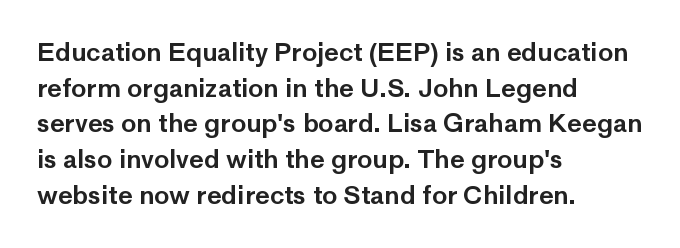
{"italic": "no", "underline": "no", "align": "left", "line_spacing": "normal", "line_spacing_ratio": 1.43, "letter_spacing": "normal", "letter_spacing_em": 0.0, "glyph_px": 25}
